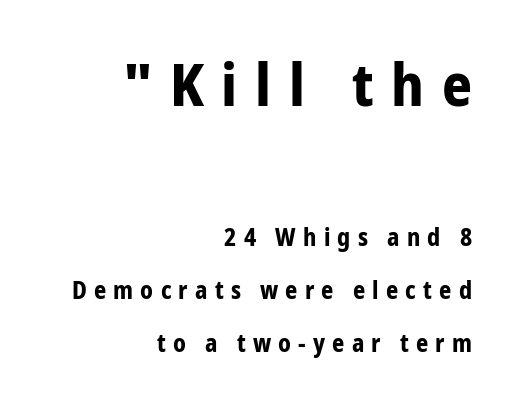
Vertically, the passage feels expansive, rows floating well apart. Note: no serifs on the glyphs. All the whitespace from short lines collects on the left. Bigger letters appear in the top chunk; the bottom chunk is reduced.
